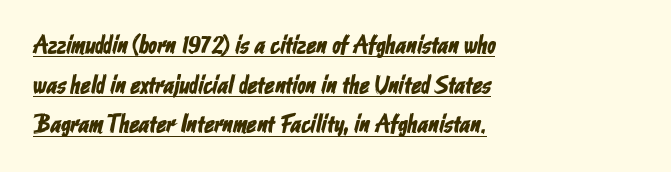
Compared with typical paragraphs, the rows here are spaced about the same. Nobody touched the tracking dial on this one. Decoration check: the copy is underlined. The lines in this sample share a left origin and differ only in where they stop.
